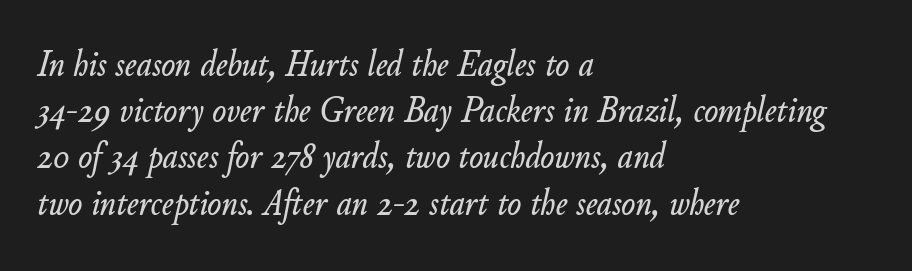
{"italic": "yes", "lean": "right", "slant_degrees": 11, "width": "normal", "stroke_contrast": "low", "x_height": "small", "monospaced": "no", "underline": "no", "align": "left", "line_spacing": "normal", "line_spacing_ratio": 1.25, "letter_spacing": "normal", "letter_spacing_em": 0.0, "glyph_px": 37}
